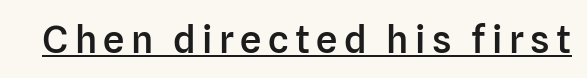
{"serif": "no", "italic": "no", "bold": "semi", "weight": "semibold", "width": "normal", "stroke_contrast": "low", "x_height": "medium", "monospaced": "no", "underline": "yes", "glyph_px": 38}
